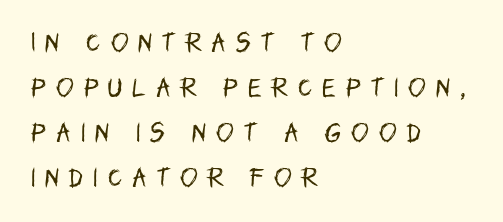
The image shows 21 px text type, upright; set left-aligned, loose line spacing (2.14x), unusually wide letter spacing (+0.48 em), not underlined.
